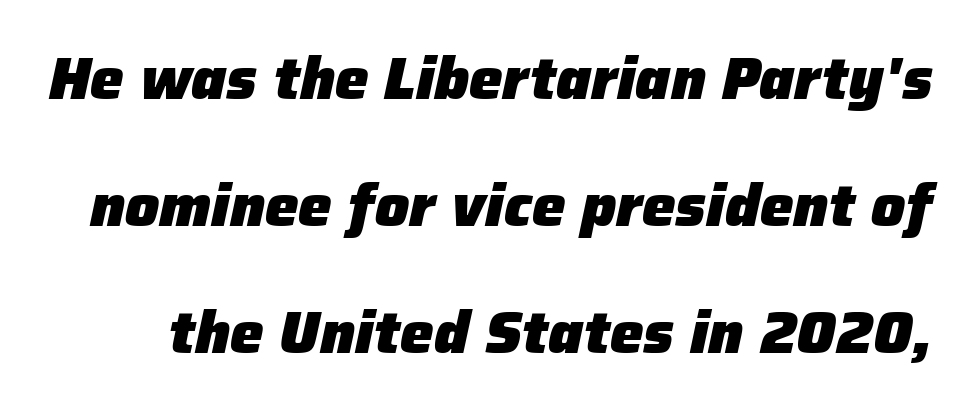
It's the slanting kind of type. Look at the tracking — it's just the regular setting, nothing added. Summary of vertical rhythm: relaxed, with wide interline spacing. The rendering uses natural spacing where letterforms have individual widths.
